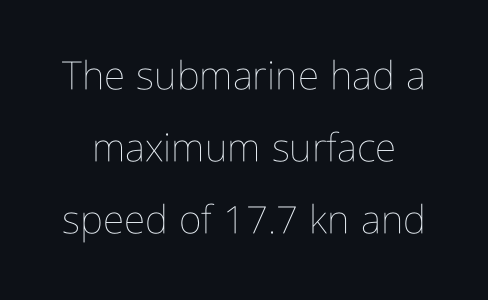
The type sits square on the baseline with zero lean. The glyphs are unaccompanied by any horizontal stroke below them. The rendering uses natural spacing where letterforms have individual widths. Compared with a typical body face, this is equally light or lighter still. The gaps between neighbouring characters are ordinary and unremarkable.
